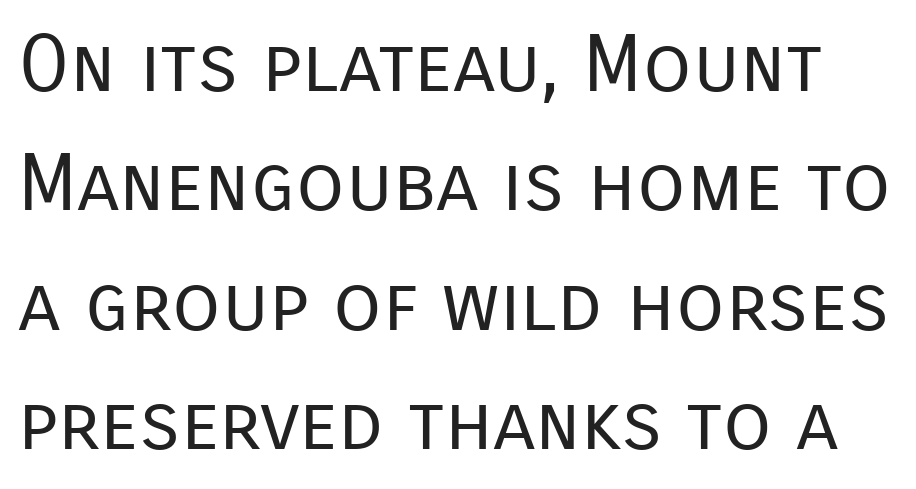
{"serif": "no", "italic": "no", "bold": "no", "weight": "regular", "width": "normal", "stroke_contrast": "low", "x_height": "medium", "monospaced": "no", "underline": "no", "line_spacing": "normal", "line_spacing_ratio": 1.51, "letter_spacing": "normal", "letter_spacing_em": 0.0, "glyph_px": 79}
